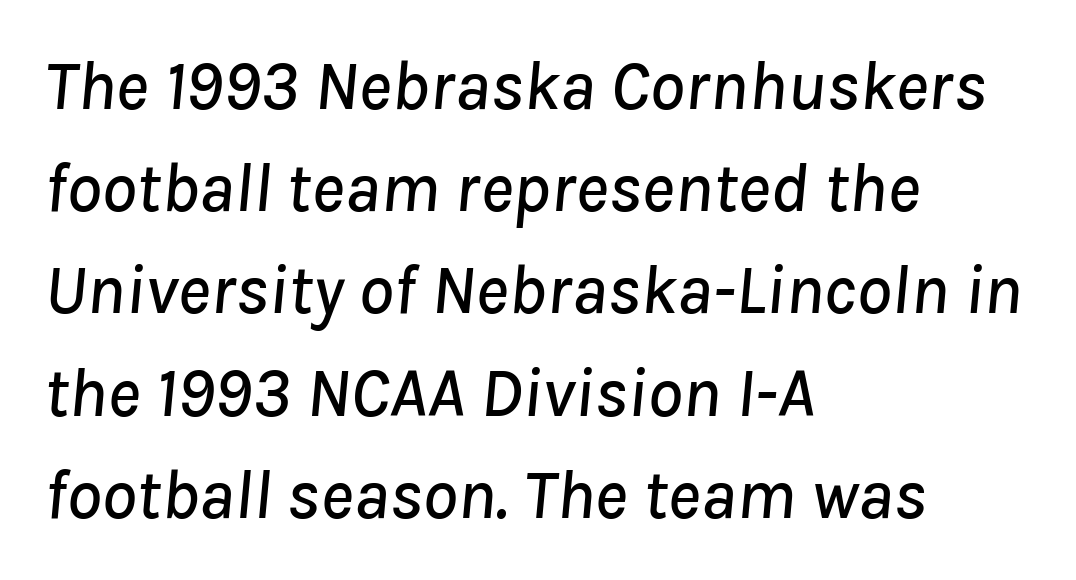
The image shows 70 px text type, italic (leaning right); set left-aligned, normal line spacing (1.46x), normal letter spacing, not underlined; low stroke contrast and a medium x-height.
